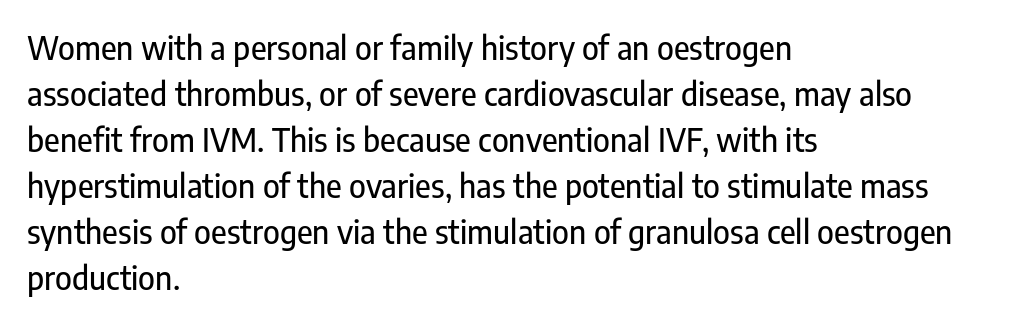
Q: Is the text italic (slanted)? A: No, it is upright.
Q: Is the typeface a serif or a sans-serif typeface? A: Sans-serif.
Q: Is the text underlined? A: No.
Q: How is the paragraph aligned? A: Left-aligned.
Q: Is the spacing between letters normal or unusually wide? A: Normal.
Q: Is the spacing between lines tight, normal or loose? A: Normal.
Q: Width (condensed, normal, or wide)? A: Condensed.
Q: Stroke contrast? A: Low.
Q: x-height? A: Medium.
Q: Monospaced? A: No.
